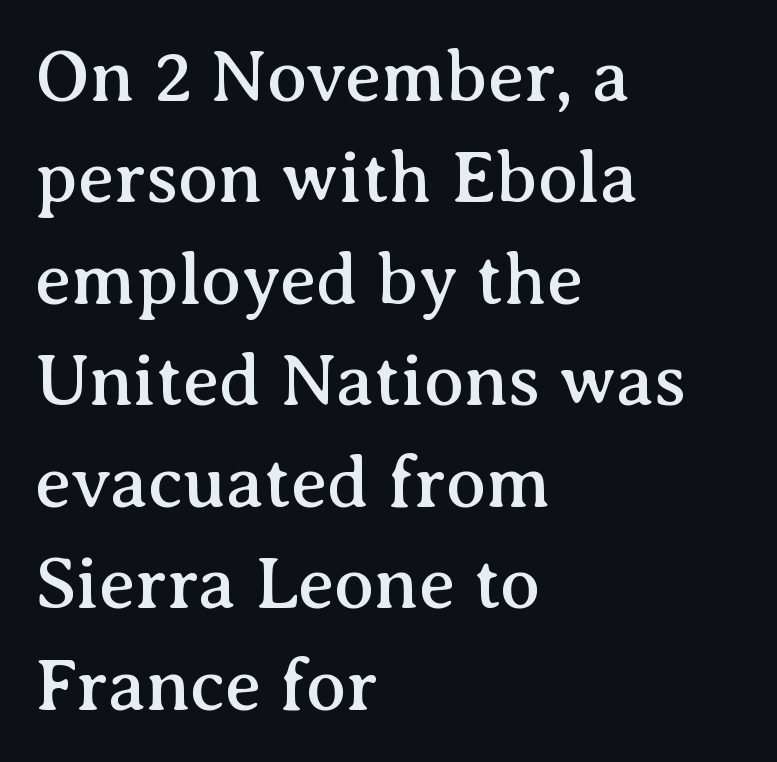
{"serif": "yes", "italic": "no", "width": "normal", "stroke_contrast": "medium", "x_height": "medium", "monospaced": "no", "underline": "no", "align": "left", "line_spacing": "normal", "line_spacing_ratio": 1.39, "letter_spacing": "normal", "letter_spacing_em": 0.0, "glyph_px": 73}
